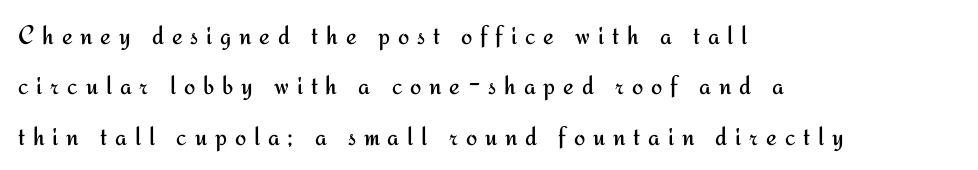
{"italic": "no", "bold": "no", "underline": "no", "align": "left", "line_spacing_ratio": 1.87, "letter_spacing": "wide", "letter_spacing_em": 0.29, "glyph_px": 27}
